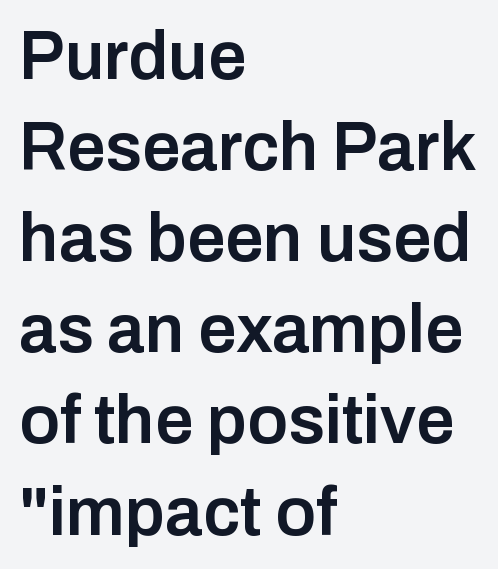
The image shows 68 px semibold sans-serif type, upright; set left-aligned, normal line spacing (1.34x), normal letter spacing, not underlined; low stroke contrast and a medium x-height.
